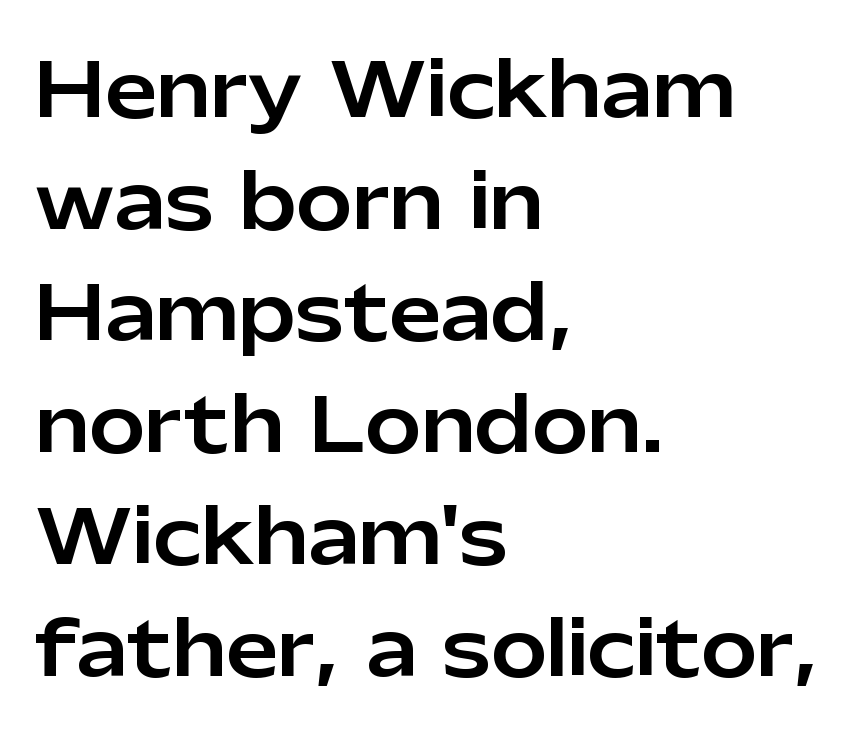
Q: Is the text italic (slanted)? A: No, it is upright.
Q: Is the typeface a serif or a sans-serif typeface? A: Sans-serif.
Q: Is the text underlined? A: No.
Q: How is the paragraph aligned? A: Left-aligned.
Q: Is the spacing between letters normal or unusually wide? A: Normal.
Q: Is the spacing between lines tight, normal or loose? A: Normal.
Q: Width (condensed, normal, or wide)? A: Normal.
Q: Stroke contrast? A: Low.
Q: x-height? A: Medium.
Q: Monospaced? A: No.
